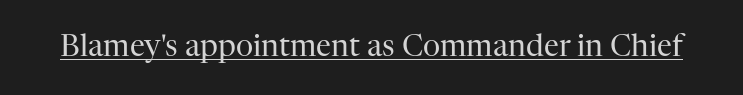
The image shows 30 px regular-weight serif type, upright; set normal letter spacing, underlined; high stroke contrast and a medium x-height.
